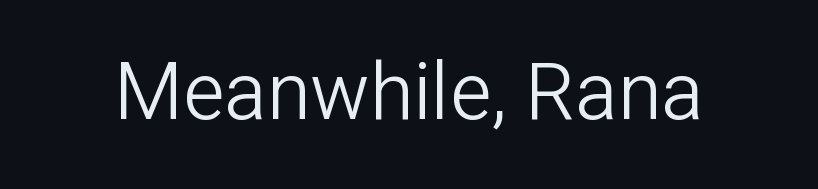
Q: Is the text bold? A: No.
Q: Is the text italic (slanted)? A: No, it is upright.
Q: Is the typeface a serif or a sans-serif typeface? A: Sans-serif.
Q: Is the text underlined? A: No.
Q: Is the spacing between letters normal or unusually wide? A: Normal.
Q: Width (condensed, normal, or wide)? A: Normal.
Q: Stroke contrast? A: Low.
Q: x-height? A: Medium.
Q: Monospaced? A: No.
